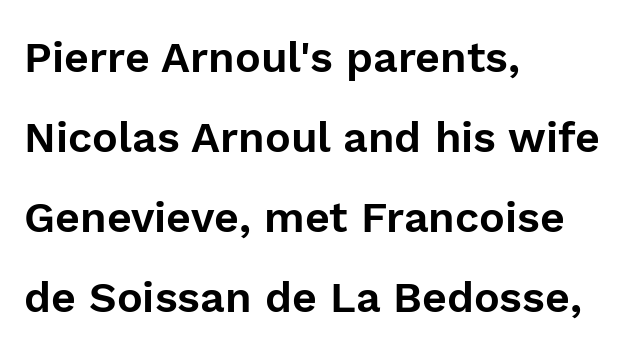
Alignment: flush left. Varying glyph widths throughout — classic text-font behaviour. The characters display no serif detailing; their extremities are plain. Each word holds together tightly as a unit, with standard inter-letter gaps. The font's upright variant was chosen for this text. No word sits above an underline.
